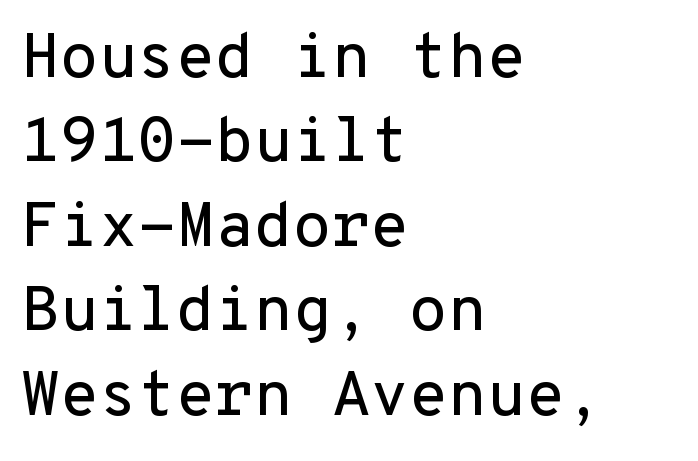
{"serif": "no", "italic": "no", "width": "normal", "stroke_contrast": "low", "x_height": "medium", "monospaced": "yes", "underline": "no", "align": "left", "line_spacing": "normal", "line_spacing_ratio": 1.34, "letter_spacing": "normal", "letter_spacing_em": 0.0, "glyph_px": 63}
